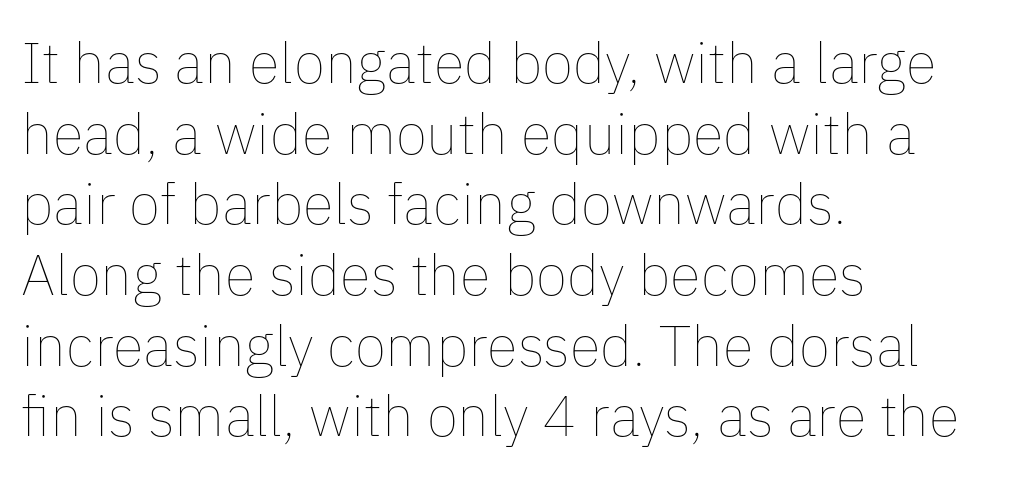
The image shows 57 px thin type, upright; set left-aligned, line spacing 1.24x, normal letter spacing, not underlined; low stroke contrast and a medium x-height.
